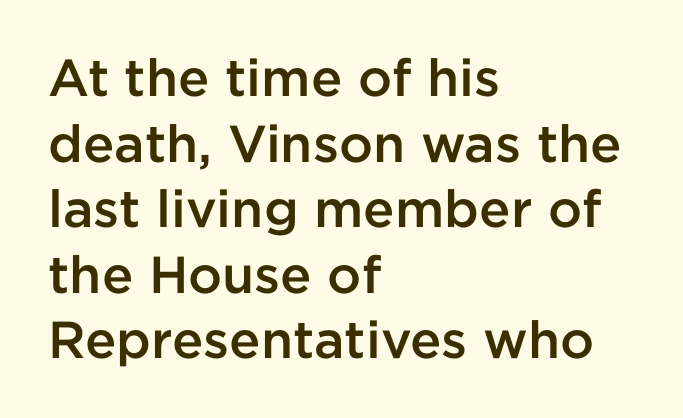
{"serif": "no", "italic": "no", "bold": "semi", "weight": "semibold", "width": "normal", "stroke_contrast": "low", "x_height": "medium", "monospaced": "no", "underline": "no", "align": "left", "line_spacing": "normal", "line_spacing_ratio": 1.26, "letter_spacing": "normal", "letter_spacing_em": 0.0, "glyph_px": 52}
